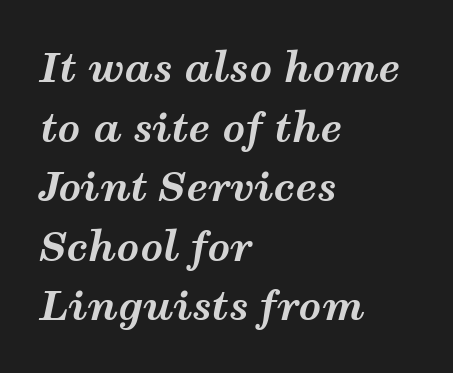
Q: Is the text bold? A: Yes.
Q: Is the text italic (slanted)? A: Yes, it leans right by about 12 degrees.
Q: Is the text underlined? A: No.
Q: How is the paragraph aligned? A: Left-aligned.
Q: Is the spacing between letters normal or unusually wide? A: Normal.
Q: Is the spacing between lines tight, normal or loose? A: Normal.
Q: Width (condensed, normal, or wide)? A: Wide.
Q: Stroke contrast? A: Medium.
Q: x-height? A: Medium.
Q: Monospaced? A: No.
